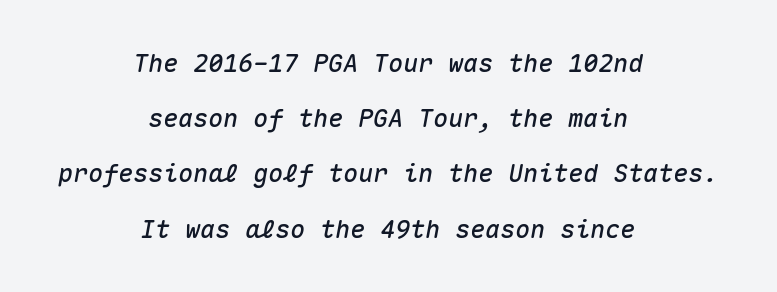
Q: Is the text italic (slanted)? A: Yes, it leans right by about 10 degrees.
Q: Is the text underlined? A: No.
Q: How is the paragraph aligned? A: Centered.
Q: Is the spacing between letters normal or unusually wide? A: Normal.
Q: Is the spacing between lines tight, normal or loose? A: Loose.
